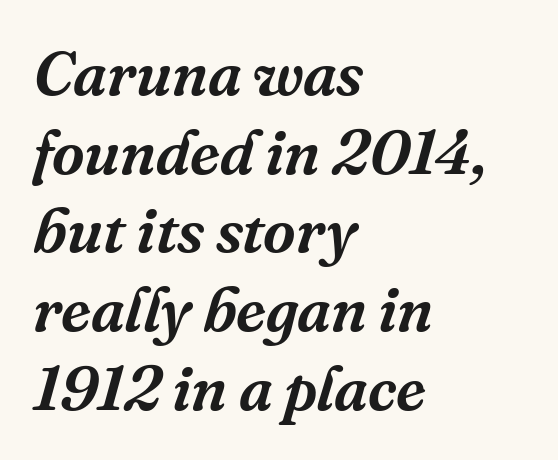
Anything drawn beneath the words? Only blank space. Each new line begins a customary step beneath the previous one. The face used here is rendered with its standard letterfit. Observe the serifs anchoring each vertical stroke in this sample.
